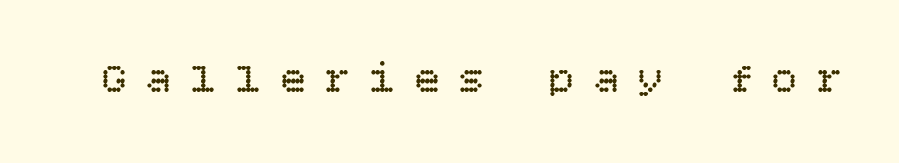
These lines were composed using upright roman letters. Tracking here is generous; glyphs stand well apart from one another. Underline: absent. Each stroke keeps to a modest, everyday thickness or less.
